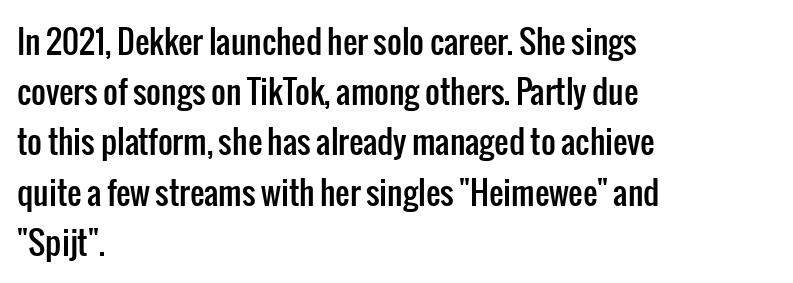
The image shows 32 px condensed sans-serif type, upright; set left-aligned, normal line spacing (1.57x), normal letter spacing, not underlined; low stroke contrast and a medium x-height.
